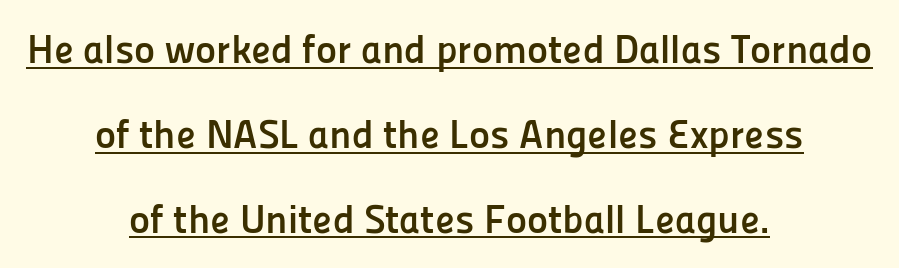
Tall strokes in this sample are plumb rather than angled. In terms of leading, this rendering errs on the spacious side. A dark, heavy texture on the line: the type is bold. Type style note: lacks serifs.
